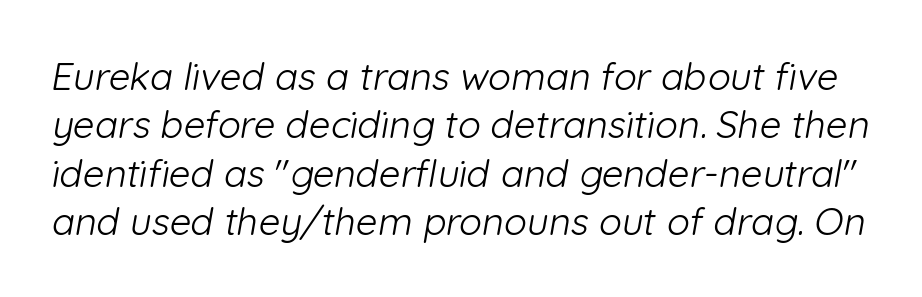
{"serif": "no", "bold": "no", "weight": "light", "width": "normal", "stroke_contrast": "low", "x_height": "medium", "monospaced": "no", "underline": "no", "line_spacing": "normal", "line_spacing_ratio": 1.27, "letter_spacing": "normal", "letter_spacing_em": 0.0, "glyph_px": 38}
